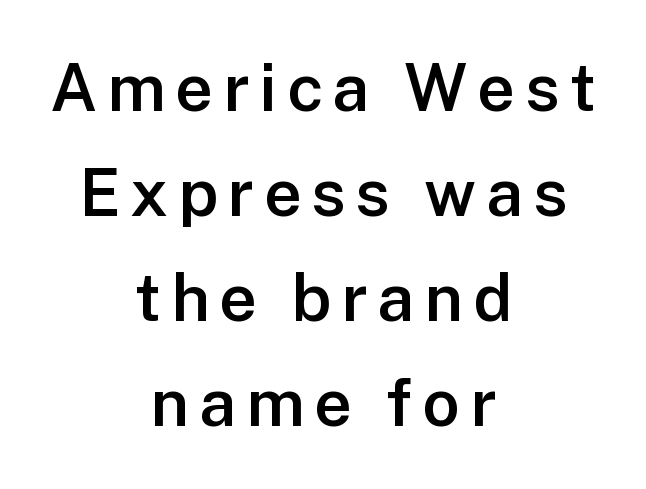
{"serif": "no", "italic": "no", "bold": "semi", "weight": "semibold", "width": "normal", "stroke_contrast": "low", "x_height": "medium", "monospaced": "no", "underline": "no", "align": "center", "line_spacing": "normal", "line_spacing_ratio": 1.59, "glyph_px": 66}
